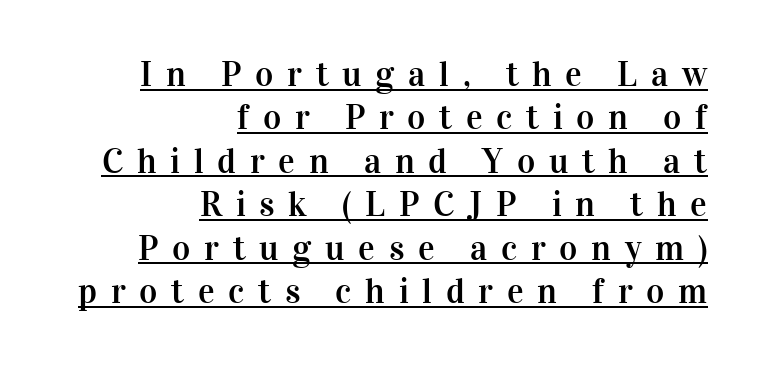
A rule runs beneath these lines of type. Note the varied advance widths — an 'i' is clearly narrower than an 'm'. The letters carry serifs — small finishing strokes at the ends of their stems. Characters follow at a spacing far wider than the type designer built in. The letters stand upright; this is a roman face. The rag falls on the left side of this text block.
